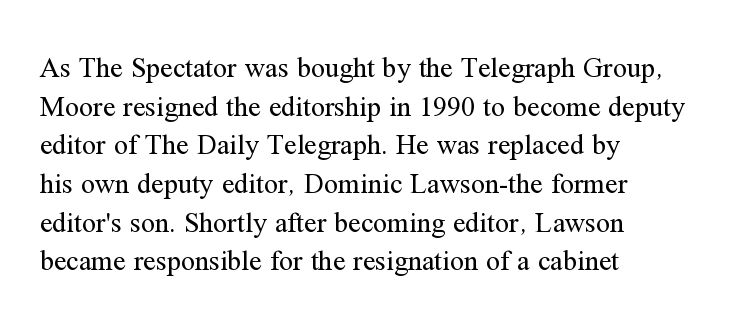
Each letter keeps its own natural width here, so spacing adapts to shape. The weight tops out at a normal text grade. A typesetter would label this face a serif. The line-height multiplier appears to be the usual default. This sample uses an upright cut, with every glyph sitting square on the baseline.
